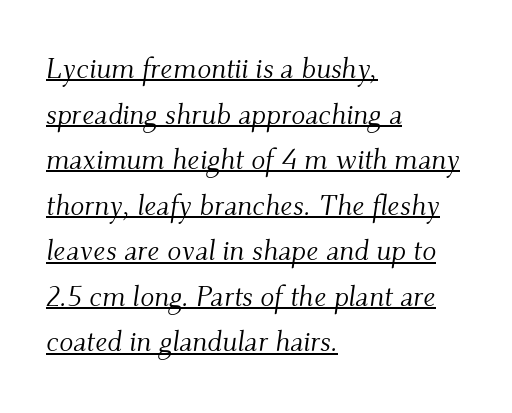
The image shows 29 px light serif type, italic (leaning right); set left-aligned, normal line spacing (1.57x), normal letter spacing, underlined; medium stroke contrast and a small x-height.
